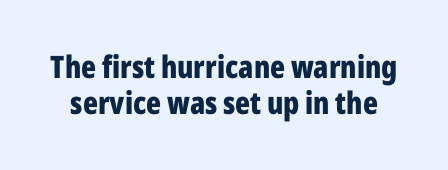
{"serif": "no", "italic": "no", "bold": "yes", "weight": "bold", "width": "condensed", "stroke_contrast": "low", "x_height": "medium", "monospaced": "no", "underline": "no", "line_spacing": "tight", "line_spacing_ratio": 1.15, "letter_spacing": "normal", "letter_spacing_em": 0.0, "glyph_px": 31}
